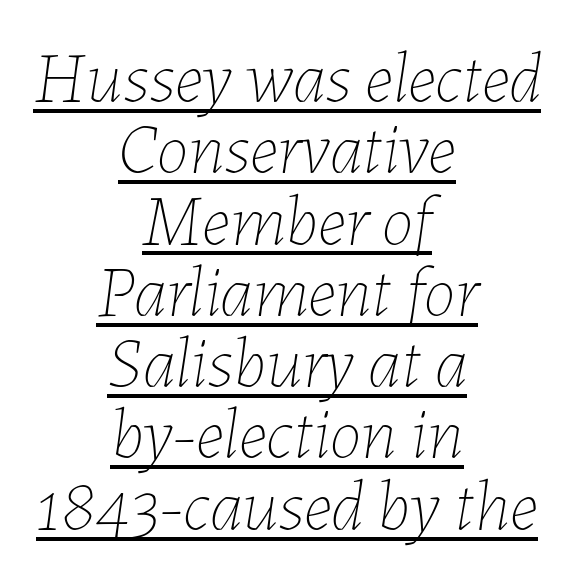
Unbolded letterforms with no extra heft. The lines are quadded center. You could barely slide anything between these rows. Students, note that the glyphs here touch the page at normal intervals.
